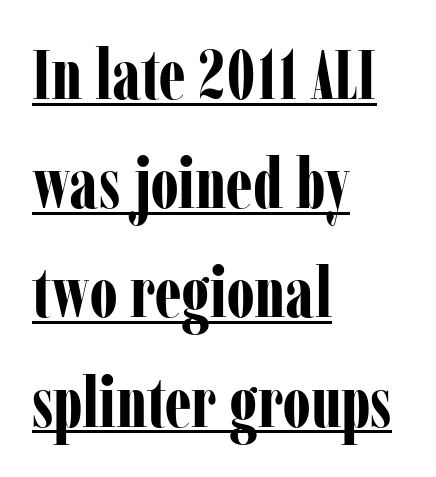
The image shows 70 px bold, condensed serif type, upright; set left-aligned, normal line spacing (1.56x), normal letter spacing, underlined; low stroke contrast and a medium x-height.
